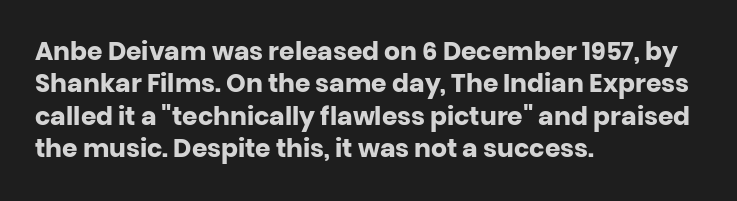
The image shows 25 px bold type, upright; set left-aligned, normal line spacing (1.3x), normal letter spacing, not underlined.
